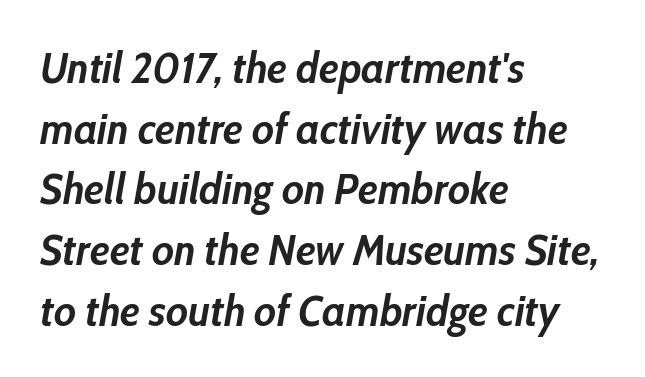
The image shows 44 px semibold, condensed type, italic (leaning right); set left-aligned, normal line spacing (1.38x), normal letter spacing, not underlined; low stroke contrast and a medium x-height.
